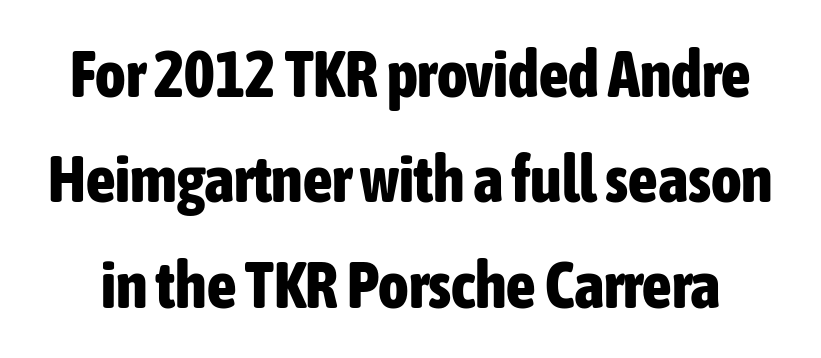
Q: Is the text bold? A: Yes.
Q: Is the text italic (slanted)? A: No, it is upright.
Q: Is the typeface a serif or a sans-serif typeface? A: Sans-serif.
Q: Is the text underlined? A: No.
Q: Is the spacing between letters normal or unusually wide? A: Normal.
Q: Is the spacing between lines tight, normal or loose? A: Normal.
Q: Width (condensed, normal, or wide)? A: Condensed.
Q: Stroke contrast? A: Low.
Q: x-height? A: Medium.
Q: Monospaced? A: No.
